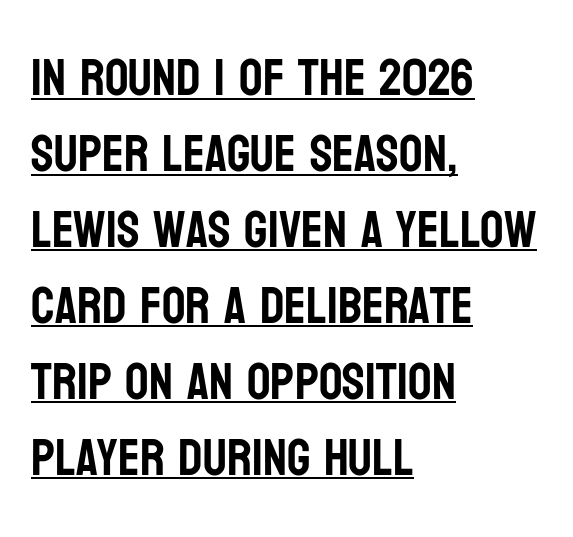
A roman cut, with each character standing at attention. A typesetter would call this zero additional tracking. The text was rendered using a sans face with plain stroke endings. Varying glyph widths throughout — classic text-font behaviour. This sample keeps an unexceptional amount of space between lines.
